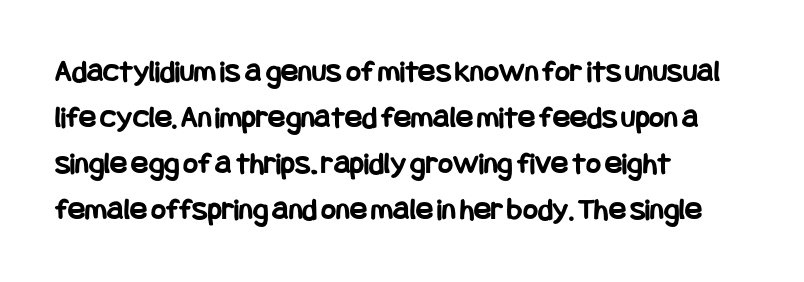
Q: Is the text bold? A: Yes.
Q: Is the text italic (slanted)? A: No, it is upright.
Q: Is the typeface a serif or a sans-serif typeface? A: Sans-serif.
Q: Is the text underlined? A: No.
Q: How is the paragraph aligned? A: Left-aligned.
Q: Is the spacing between letters normal or unusually wide? A: Normal.
Q: Is the spacing between lines tight, normal or loose? A: Normal.
Q: Width (condensed, normal, or wide)? A: Condensed.
Q: Stroke contrast? A: Low.
Q: x-height? A: Large.
